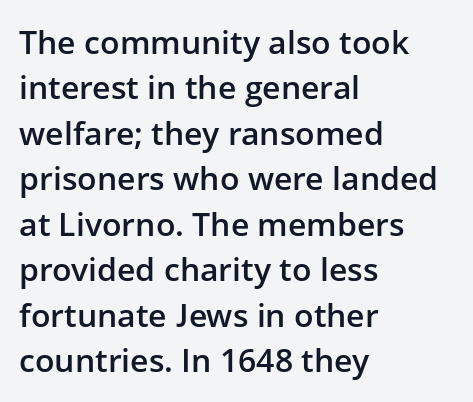
The space between consecutive lines is moderate. A typesetter would call this proportional, since set widths differ per character. I'd call this a sans setting — the letters go barefoot. Is the type bold? Partly — it's a semibold, heavier than regular but not fully bold. The passage is arranged the way most books set body copy — flush left.
